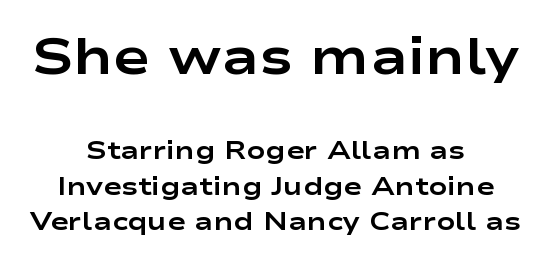
The image shows 50 px bold, wide sans-serif type, upright; set centered, normal line spacing (1.41x), normal letter spacing, not underlined; the first (top) block is 2.0x larger; low stroke contrast and a medium x-height.
